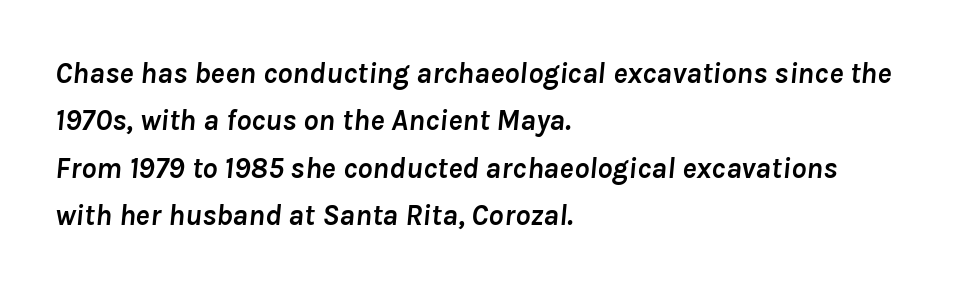
{"italic": "yes", "lean": "right", "slant_degrees": 8, "bold": "yes", "weight": "semibold", "width": "normal", "stroke_contrast": "low", "x_height": "medium", "monospaced": "no", "underline": "no", "align": "left", "line_spacing": "normal", "line_spacing_ratio": 1.58, "letter_spacing": "normal", "letter_spacing_em": 0.0, "glyph_px": 30}
